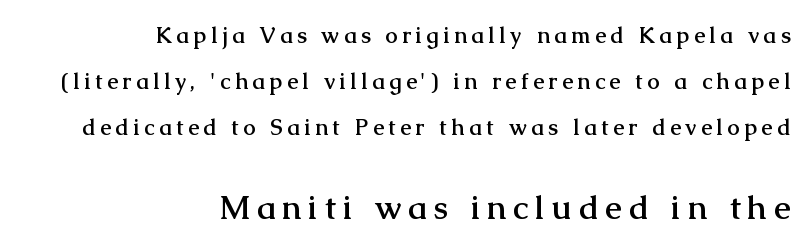
Which margin do the lines hug? The right one — the left edge is uneven. The block sitting lower on the canvas is the one with enlarged characters. A typesetter would label this face a serif. Unlike italic type, these characters show no tilt at all.
